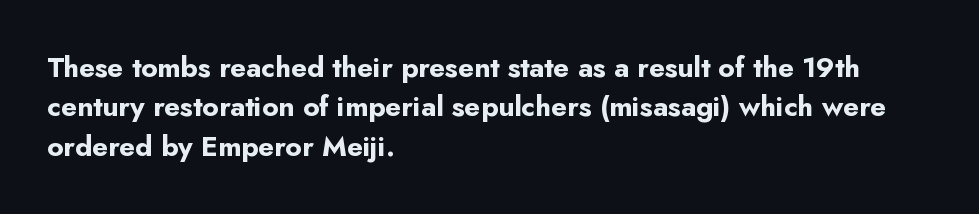
{"serif": "no", "italic": "no", "bold": "yes", "weight": "bold", "width": "normal", "stroke_contrast": "low", "x_height": "small", "monospaced": "no", "underline": "no", "align": "left", "line_spacing": "normal", "line_spacing_ratio": 1.41, "letter_spacing": "normal", "letter_spacing_em": 0.0, "glyph_px": 28}
